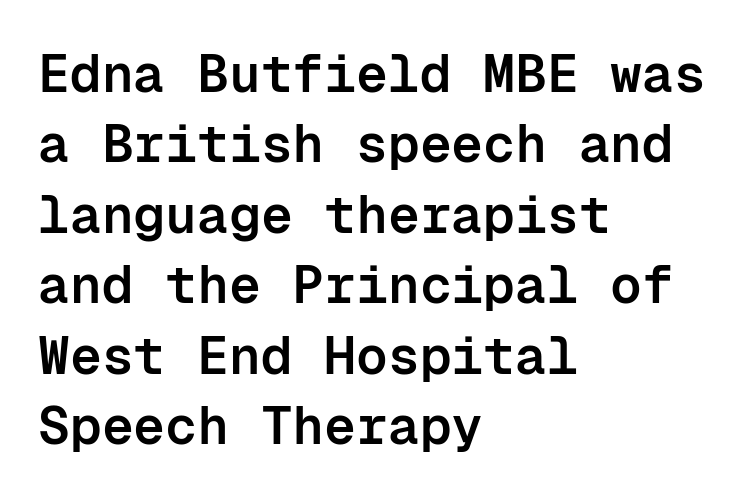
Check under the words: just untouched page. Note: no serifs on the glyphs. Leading: standard. Do the characters align in a grid? Yes, the font is monospaced. The compositor pushed each line to the left boundary.
